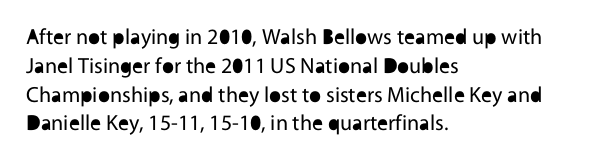
{"italic": "no", "bold": "no", "underline": "no", "align": "left", "line_spacing": "normal", "line_spacing_ratio": 1.31, "letter_spacing": "normal", "letter_spacing_em": 0.0, "glyph_px": 22}
